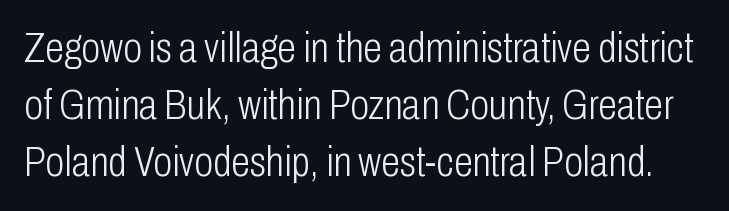
The image shows 43 px light, condensed sans-serif type, upright; set normal line spacing (1.33x), normal letter spacing, not underlined; low stroke contrast and a medium x-height.
